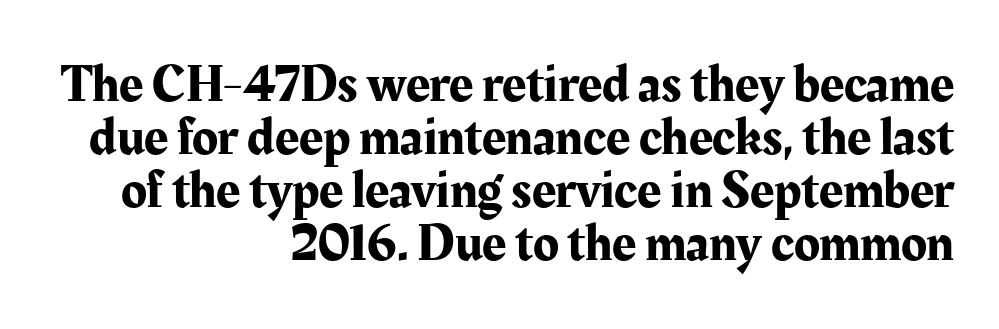
The text was rendered using a seriffed face with decorative stroke endings. Compared with typical paragraphs, the rows here are closer together. Horizontal alignment here is rightward, an uncommon choice for prose. Type without underlining. This is the regular roman posture of the typeface. Note the varied advance widths — an 'i' is clearly narrower than an 'm'.
